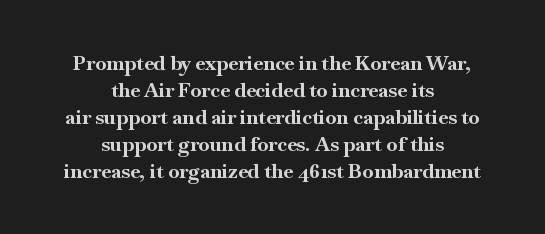
The image shows 20 px bold type, upright; set centered, normal line spacing (1.35x), normal letter spacing, not underlined.
